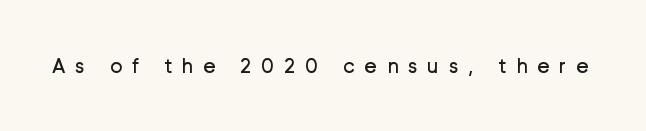
The image shows 21 px text type, upright; set unusually wide letter spacing (+0.46 em), not underlined.
